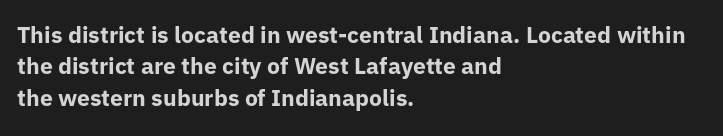
If you drew a line through each stem, it would be perfectly vertical. The face used here has the dense, thick strokes of a bold. All the whitespace from short lines collects on the right. Observe the ordinary spacing: letters are neighbours, not strangers. Rule under the text: the space is simply empty.
